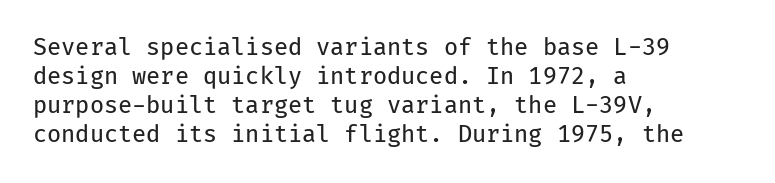
A typesetter would call this zero additional tracking. If you drew a line through each stem, it would be perfectly vertical. This block has exactly the height ordinary leading produces. Teacher's note: observe the even left margin — that is flush-left alignment. The area under the type is left untouched. This is not heavy type; no bold has been used.
